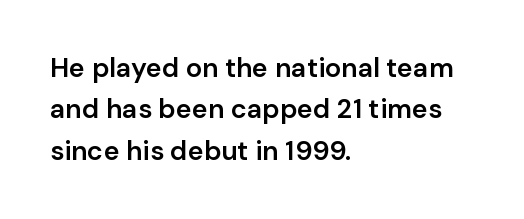
Q: Is the text bold? A: Semi-bold.
Q: Is the text italic (slanted)? A: No, it is upright.
Q: Is the text underlined? A: No.
Q: How is the paragraph aligned? A: Left-aligned.
Q: Is the spacing between letters normal or unusually wide? A: Normal.
Q: Is the spacing between lines tight, normal or loose? A: Normal.
